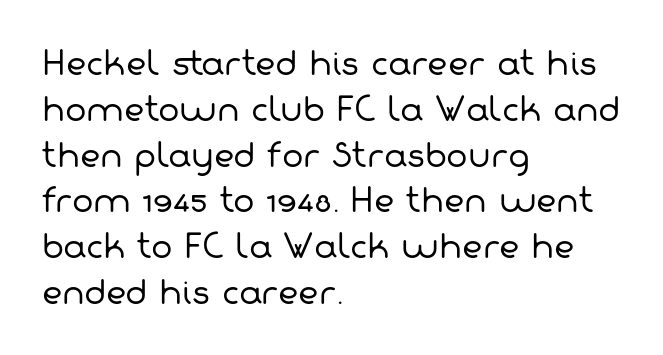
The image shows 32 px regular-weight sans-serif type; set left-aligned, normal line spacing (1.43x), normal letter spacing, not underlined; low stroke contrast and a medium x-height.
